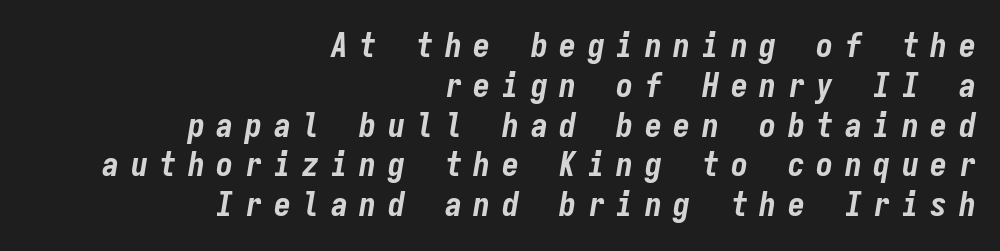
A clean baseline with only descenders dipping below it. The compositor pushed each line to the right boundary. The face used here is monospaced, like something from a code editor. Short note: letters widely spaced. The passage shown is emphatically bold.
